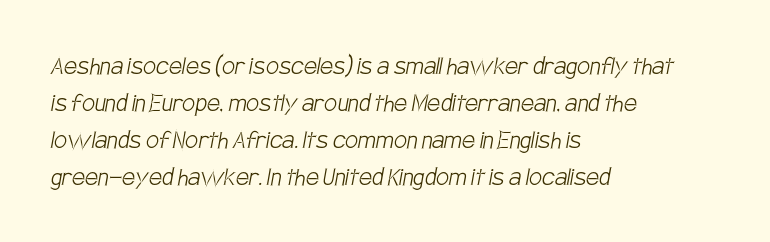
{"serif": "no", "bold": "no", "weight": "light", "width": "condensed", "stroke_contrast": "low", "x_height": "large", "monospaced": "no", "underline": "no", "align": "left", "line_spacing": "normal", "line_spacing_ratio": 1.28, "letter_spacing": "normal", "letter_spacing_em": 0.0, "glyph_px": 29}
